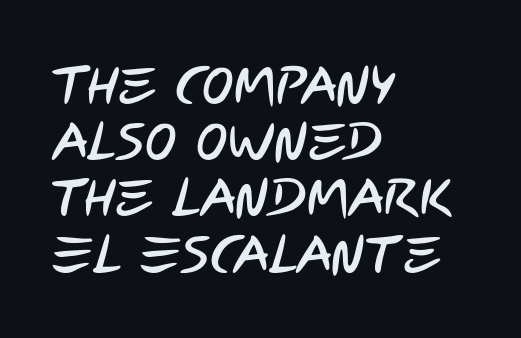
The image shows 53 px condensed sans-serif type; set left-aligned, tight line spacing (1.06x), normal letter spacing, not underlined; low stroke contrast and a large x-height.
